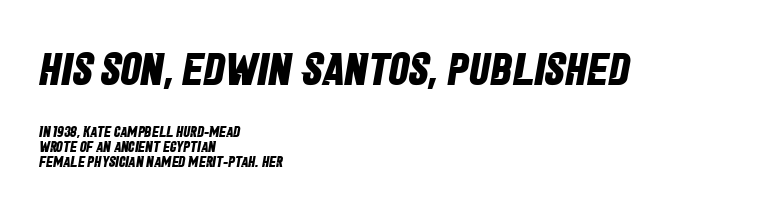
{"serif": "no", "bold": "yes", "weight": "bold", "width": "condensed", "stroke_contrast": "low", "x_height": "large", "monospaced": "no", "underline": "no", "align": "left", "line_spacing": "tight", "line_spacing_ratio": 1.0, "letter_spacing": "normal", "letter_spacing_em": 0.0, "larger_block": "first", "size_ratio": 3.07, "glyph_px": 46}
